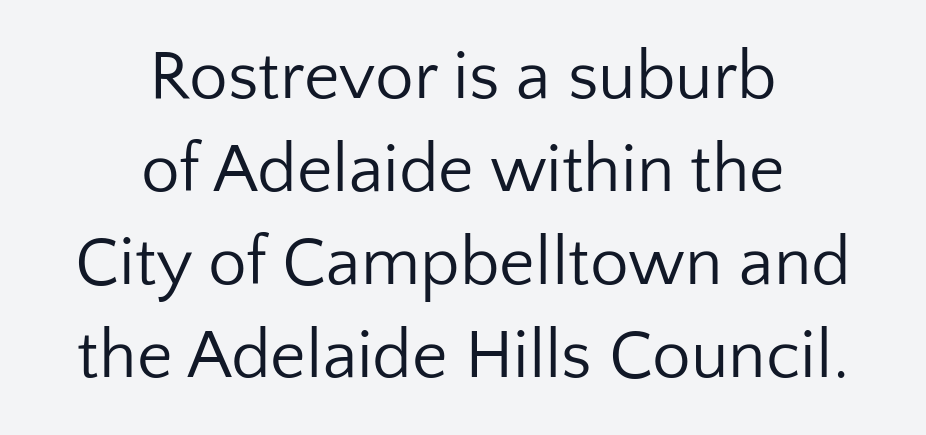
{"serif": "no", "italic": "no", "bold": "no", "weight": "regular", "width": "normal", "stroke_contrast": "low", "x_height": "medium", "monospaced": "no", "underline": "no", "align": "center", "line_spacing": "normal", "line_spacing_ratio": 1.35, "letter_spacing": "normal", "letter_spacing_em": 0.0, "glyph_px": 69}
